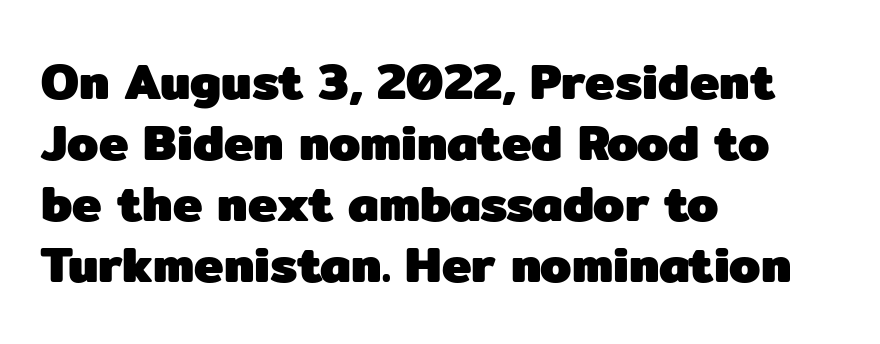
Proportional: the letters do not fall into vertical columns. Inter-character spacing is left at the font's built-in metrics. Does the weight exceed regular? Yes, all the way to bold. Each row of text sits above clean, open space. Classification — sans serif. No italicization has been applied; the sample stays upright.
